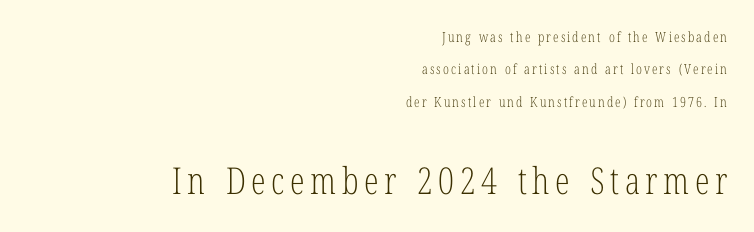
The image shows 37 px light, condensed serif type, upright; set right-aligned, loose line spacing (2.31x), not underlined; the second (bottom) block is 2.64x larger; low stroke contrast and a medium x-height.
